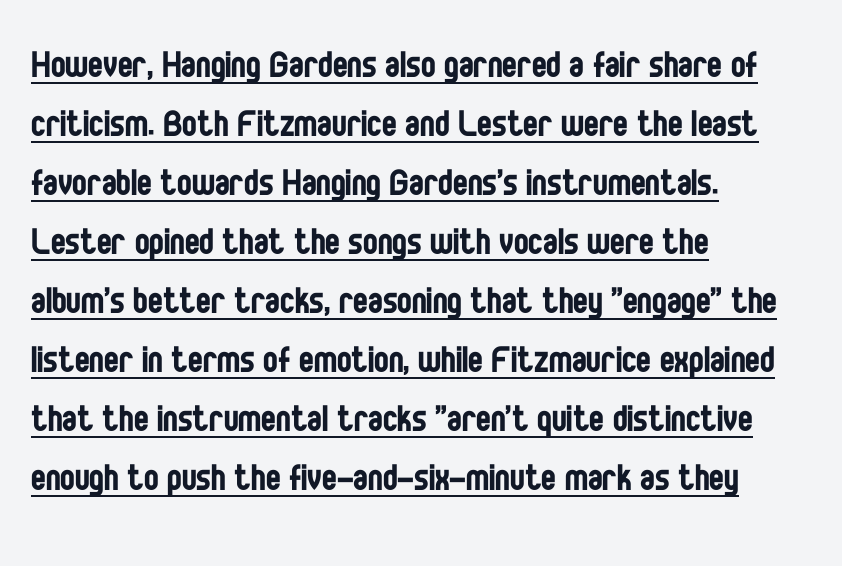
Q: Is the text bold? A: No.
Q: Is the text italic (slanted)? A: No, it is upright.
Q: Is the typeface a serif or a sans-serif typeface? A: Sans-serif.
Q: Is the text underlined? A: Yes.
Q: How is the paragraph aligned? A: Left-aligned.
Q: Is the spacing between letters normal or unusually wide? A: Normal.
Q: Is the spacing between lines tight, normal or loose? A: Normal.
Q: Width (condensed, normal, or wide)? A: Condensed.
Q: Stroke contrast? A: Low.
Q: x-height? A: Large.
Q: Monospaced? A: No.
